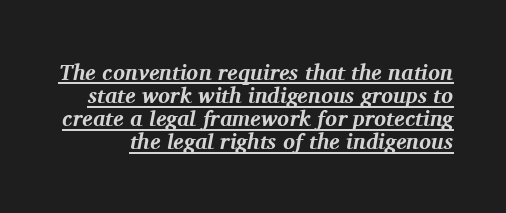
{"italic": "yes", "lean": "right", "slant_degrees": 11, "bold": "yes", "underline": "yes", "line_spacing": "tight", "line_spacing_ratio": 1.05, "letter_spacing": "normal", "letter_spacing_em": 0.0, "glyph_px": 22}
